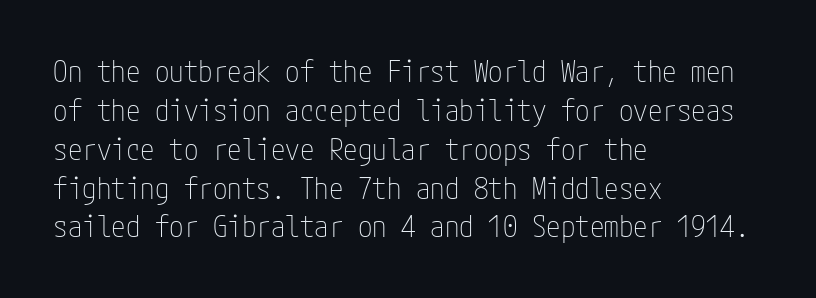
Q: Is the text bold? A: No.
Q: Is the text italic (slanted)? A: No, it is upright.
Q: Is the typeface a serif or a sans-serif typeface? A: Sans-serif.
Q: Is the text underlined? A: No.
Q: How is the paragraph aligned? A: Left-aligned.
Q: Is the spacing between letters normal or unusually wide? A: Normal.
Q: Is the spacing between lines tight, normal or loose? A: Normal.
Q: Width (condensed, normal, or wide)? A: Condensed.
Q: Stroke contrast? A: Low.
Q: x-height? A: Medium.
